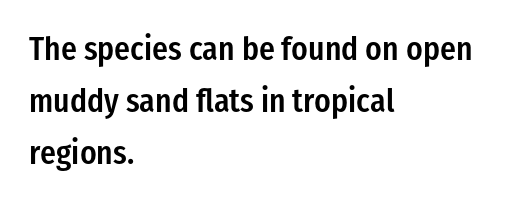
{"serif": "no", "italic": "no", "bold": "semi", "weight": "semibold", "width": "condensed", "stroke_contrast": "low", "x_height": "medium", "monospaced": "no", "underline": "no", "align": "left", "line_spacing": "normal", "line_spacing_ratio": 1.58, "letter_spacing": "normal", "letter_spacing_em": 0.0, "glyph_px": 33}
